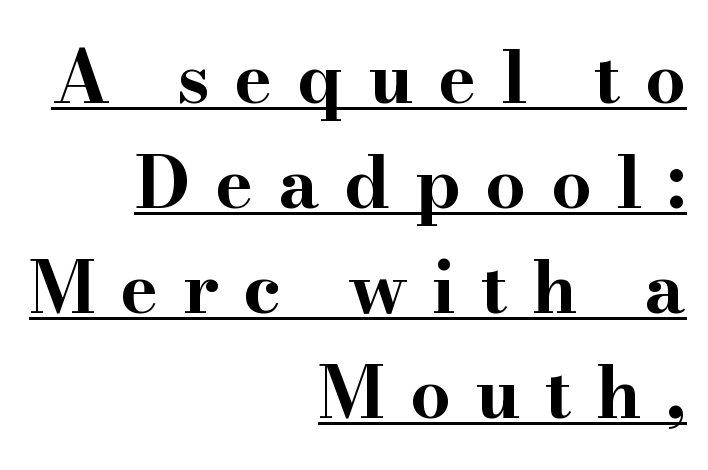
The image shows 72 px bold, wide serif type, upright; set right-aligned, normal line spacing (1.46x), unusually wide letter spacing (+0.34 em), underlined; high stroke contrast and a small x-height.
